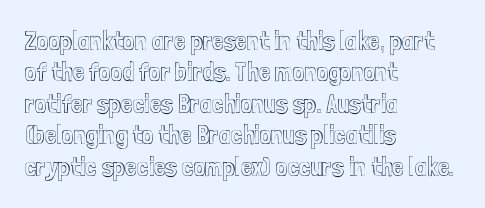
{"italic": "no", "underline": "no", "align": "left", "line_spacing_ratio": 1.21, "letter_spacing": "normal", "letter_spacing_em": 0.0, "glyph_px": 26}
